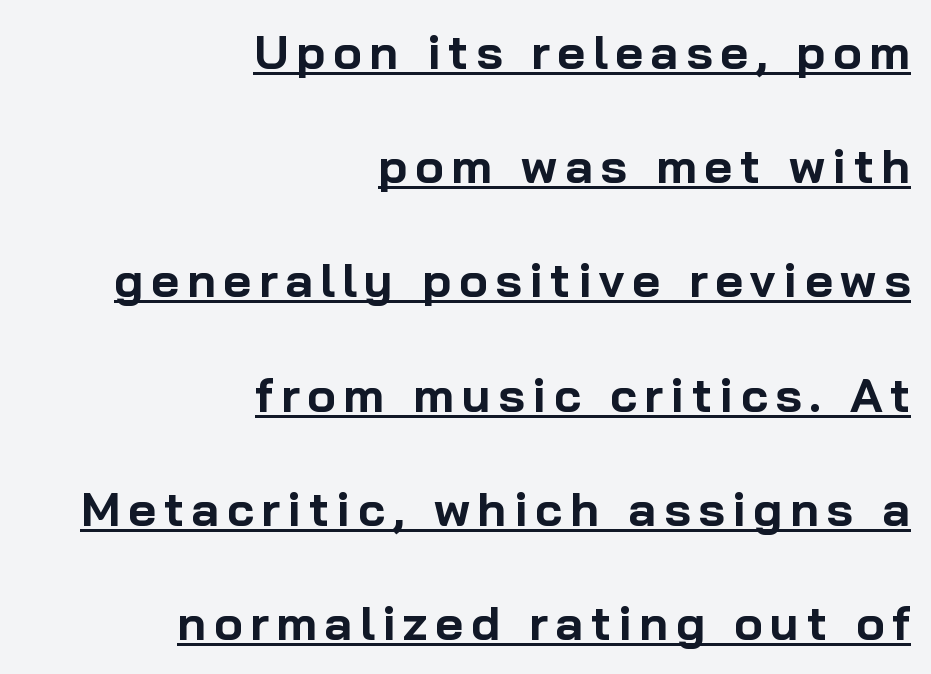
{"serif": "no", "italic": "no", "bold": "yes", "weight": "bold", "width": "normal", "stroke_contrast": "low", "x_height": "medium", "monospaced": "no", "underline": "yes", "align": "right", "line_spacing": "loose", "line_spacing_ratio": 2.38, "glyph_px": 48}
